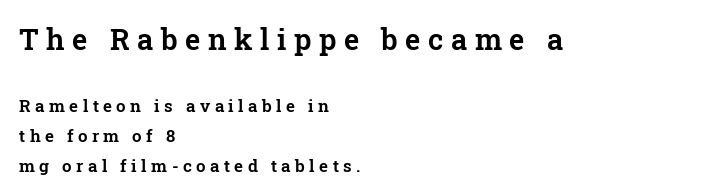
Q: Is the text italic (slanted)? A: No, it is upright.
Q: Is the typeface a serif or a sans-serif typeface? A: Serif.
Q: Is the text underlined? A: No.
Q: How is the paragraph aligned? A: Left-aligned.
Q: Is the spacing between letters normal or unusually wide? A: Unusually wide.
Q: Which block of text is set in a larger size, the first (top) or the second (bottom)? A: The first (top) one.
Q: Width (condensed, normal, or wide)? A: Normal.
Q: Stroke contrast? A: Low.
Q: x-height? A: Medium.
Q: Monospaced? A: No.
